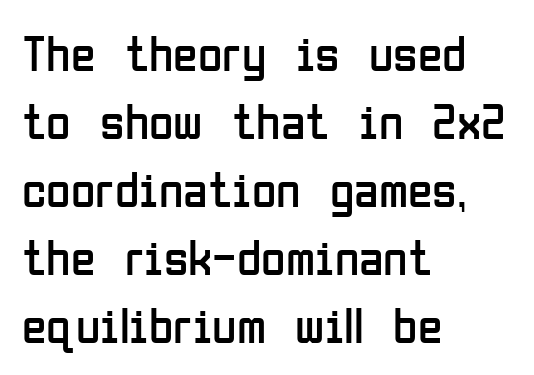
Q: Is the text bold? A: No.
Q: Is the text italic (slanted)? A: No, it is upright.
Q: Is the typeface a serif or a sans-serif typeface? A: Sans-serif.
Q: Is the text underlined? A: No.
Q: How is the paragraph aligned? A: Left-aligned.
Q: Is the spacing between letters normal or unusually wide? A: Normal.
Q: Is the spacing between lines tight, normal or loose? A: Normal.
Q: Width (condensed, normal, or wide)? A: Condensed.
Q: Stroke contrast? A: Low.
Q: x-height? A: Medium.
Q: Monospaced? A: No.
